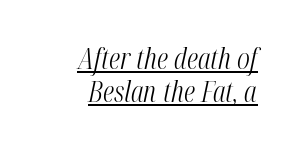
Q: Is the text bold? A: No.
Q: Is the text italic (slanted)? A: Yes, it leans right by about 12 degrees.
Q: Is the text underlined? A: Yes.
Q: How is the paragraph aligned? A: Right-aligned.
Q: Is the spacing between letters normal or unusually wide? A: Normal.
Q: Is the spacing between lines tight, normal or loose? A: Tight.
Q: Width (condensed, normal, or wide)? A: Condensed.
Q: Stroke contrast? A: Medium.
Q: x-height? A: Medium.
Q: Monospaced? A: No.
